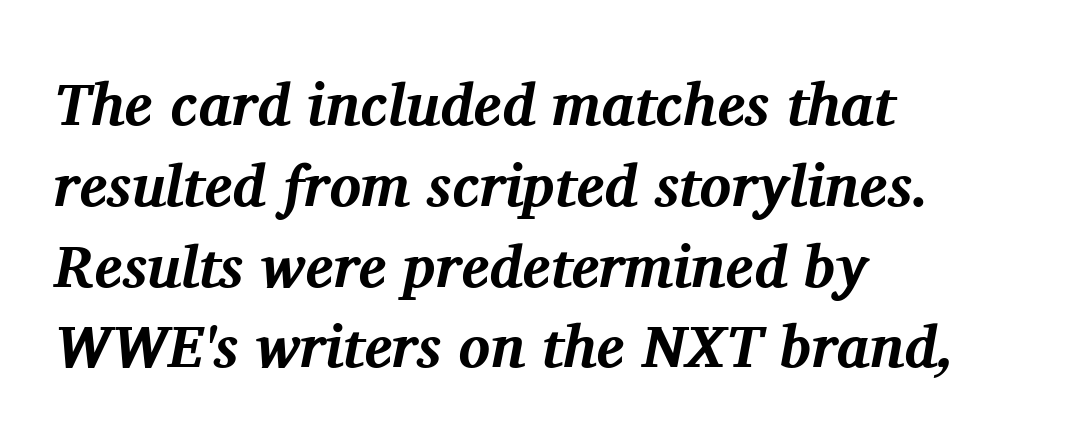
Q: Is the text bold? A: Yes.
Q: Is the text italic (slanted)? A: Yes, it leans right by about 11 degrees.
Q: Is the typeface a serif or a sans-serif typeface? A: Serif.
Q: Is the text underlined? A: No.
Q: How is the paragraph aligned? A: Left-aligned.
Q: Is the spacing between letters normal or unusually wide? A: Normal.
Q: Is the spacing between lines tight, normal or loose? A: Normal.
Q: Width (condensed, normal, or wide)? A: Normal.
Q: Stroke contrast? A: Medium.
Q: x-height? A: Medium.
Q: Monospaced? A: No.
